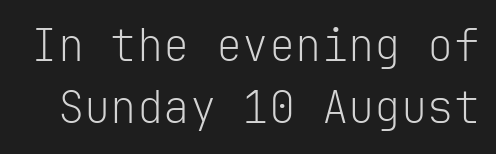
The image shows 44 px light sans-serif type, upright, monospaced; set normal line spacing (1.41x), normal letter spacing, not underlined; low stroke contrast and a medium x-height.
